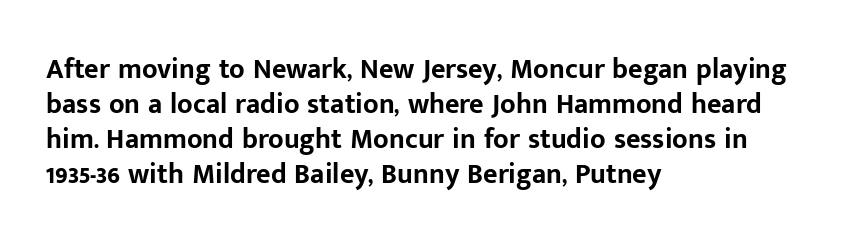
The image shows 28 px bold sans-serif type, upright; set left-aligned, normal line spacing (1.25x), normal letter spacing, not underlined; low stroke contrast and a medium x-height.
